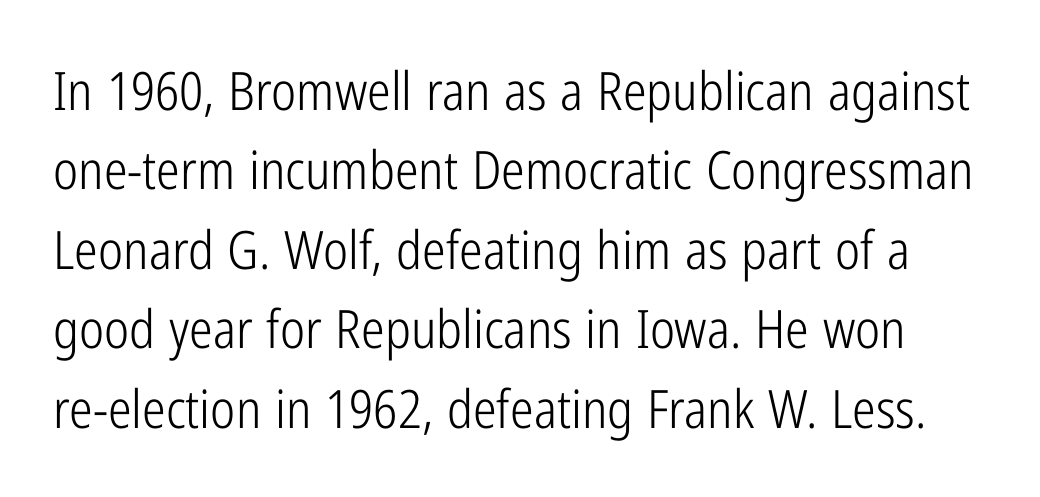
The image shows 53 px light, condensed sans-serif type, upright; set normal line spacing (1.5x), normal letter spacing, not underlined; low stroke contrast and a medium x-height.
